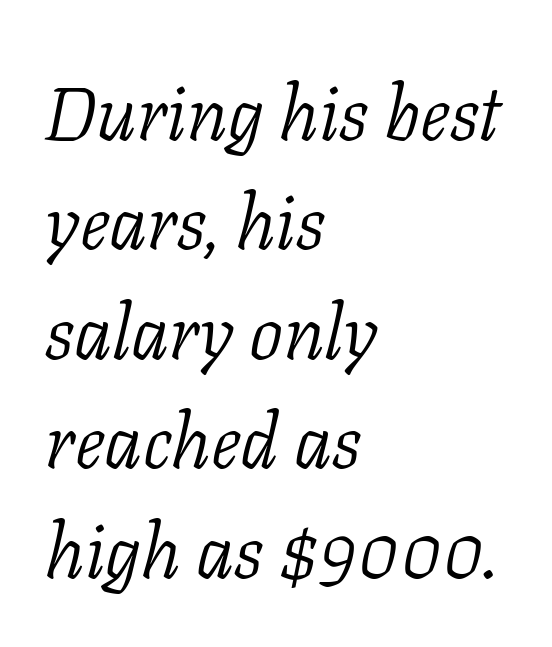
You could not count columns in this text — the font is proportionally spaced. Observe the lean: these are italic letterforms. Students, observe: this is what conventionally led text looks like. Line starts are locked; line ends wander.
